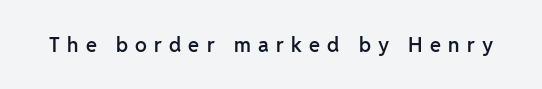
Strokes here are thickened, but only to semibold level. Bare-footed words on every line. The lettering holds an erect, upright posture throughout. Loose tracking; the words dissolve into strings of separated letters.
